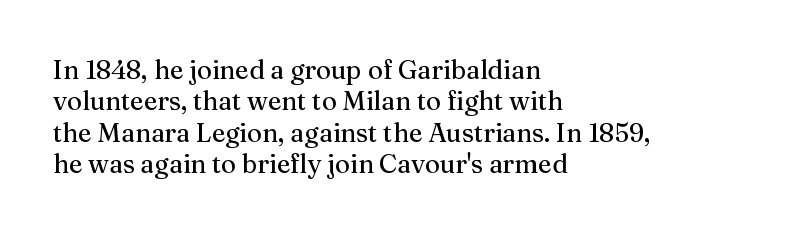
The image shows 26 px text type, upright; set left-aligned, line spacing 1.21x, normal letter spacing, not underlined.
